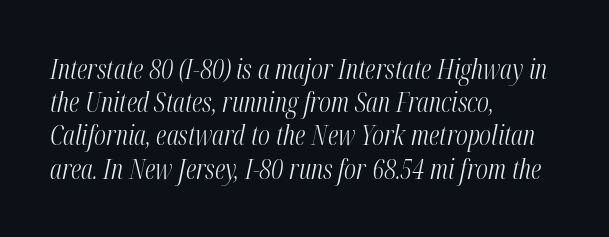
The specimen reads as italic at a glance. How are the letters spaced? Ordinarily, with no added tracking. Compared with a centered layout, this one pins lines to the left instead. Stem width sits at or under what a default text font uses. The words here are not underlined.
